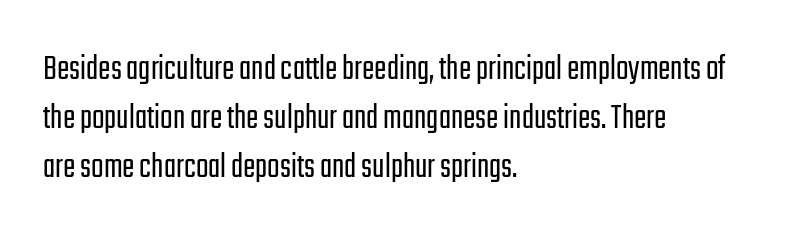
The lines in this sample share a left origin and differ only in where they stop. Typographically, this falls in the sans-serif category. This rendering leaves character spacing at its baseline value. The designer left line spacing at the default. On a weight scale, this lands at 450 or below.
